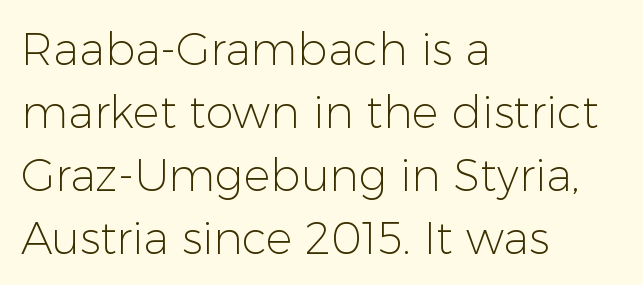
The image shows 45 px light sans-serif type, upright; set left-aligned, normal line spacing (1.4x), normal letter spacing, not underlined; low stroke contrast and a medium x-height.
